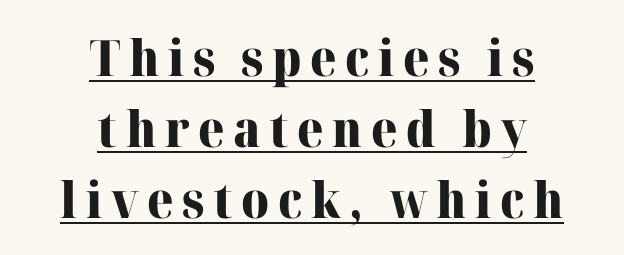
The type family on display is of the serif kind. Do the letters lean? They stand straight. These characters rest on top of a visible drawn line. Rows of type keep a routine distance in the vertical direction. Neither beginnings nor endings align; midpoints do.
